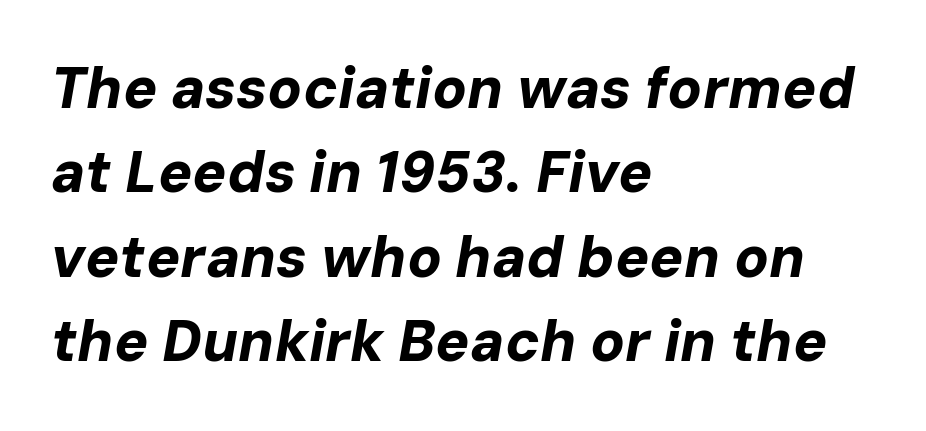
The image shows 57 px bold type, italic (leaning right); set left-aligned, normal line spacing (1.48x), normal letter spacing, not underlined; low stroke contrast and a medium x-height.
